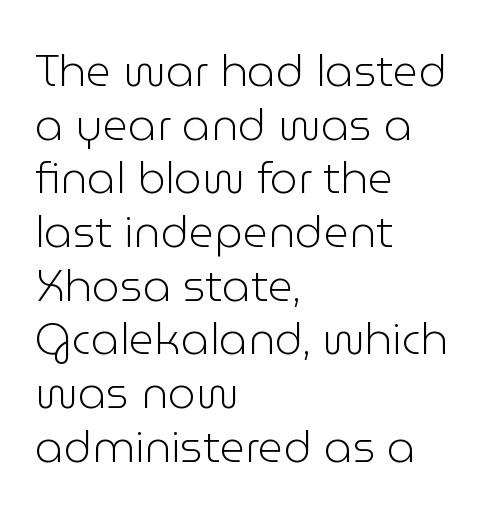
Q: Is the text bold? A: No.
Q: Is the text italic (slanted)? A: No, it is upright.
Q: Is the typeface a serif or a sans-serif typeface? A: Sans-serif.
Q: Is the text underlined? A: No.
Q: How is the paragraph aligned? A: Left-aligned.
Q: Is the spacing between letters normal or unusually wide? A: Normal.
Q: Width (condensed, normal, or wide)? A: Normal.
Q: Stroke contrast? A: Low.
Q: x-height? A: Medium.
Q: Monospaced? A: No.
